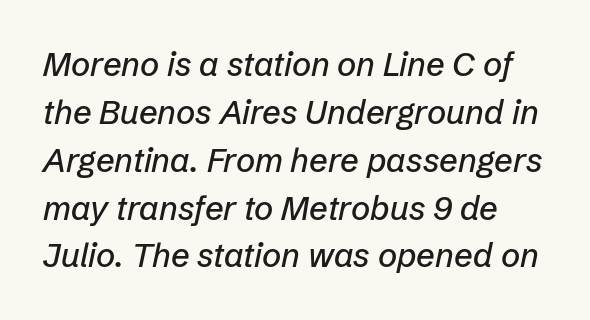
Q: Is the text italic (slanted)? A: Yes, it leans right by about 12 degrees.
Q: Is the text underlined? A: No.
Q: Is the spacing between letters normal or unusually wide? A: Normal.
Q: Is the spacing between lines tight, normal or loose? A: Normal.
Q: Width (condensed, normal, or wide)? A: Normal.
Q: Stroke contrast? A: Low.
Q: x-height? A: Medium.
Q: Monospaced? A: No.
